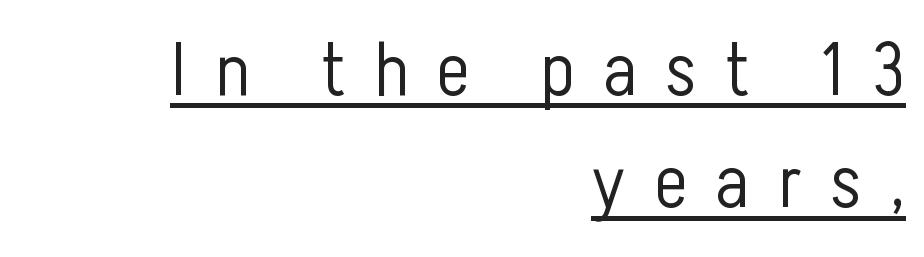
Character widths vary here, with narrow letters taking less room than wide ones. Casual observation: everything's shoved over to the right. The passage shown is underscored from start to finish. Unlike italic type, these characters show no tilt at all.
